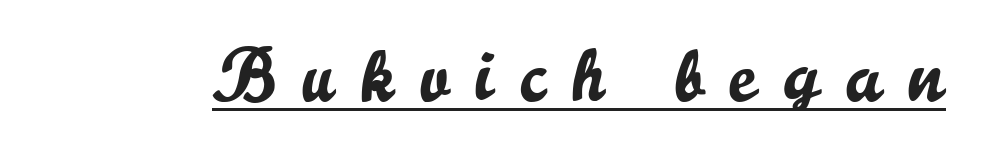
Q: Is the text italic (slanted)? A: Yes.
Q: Is the typeface a serif or a sans-serif typeface? A: Sans-serif.
Q: Is the text underlined? A: Yes.
Q: Is the spacing between letters normal or unusually wide? A: Unusually wide.
Q: Width (condensed, normal, or wide)? A: Normal.
Q: Stroke contrast? A: Low.
Q: x-height? A: Small.
Q: Monospaced? A: No.
